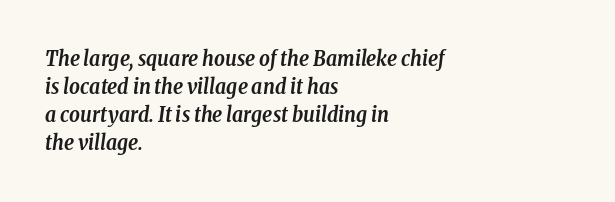
The image shows 21 px bold type, italic (leaning right); set left-aligned, normal line spacing (1.34x), normal letter spacing, not underlined.
